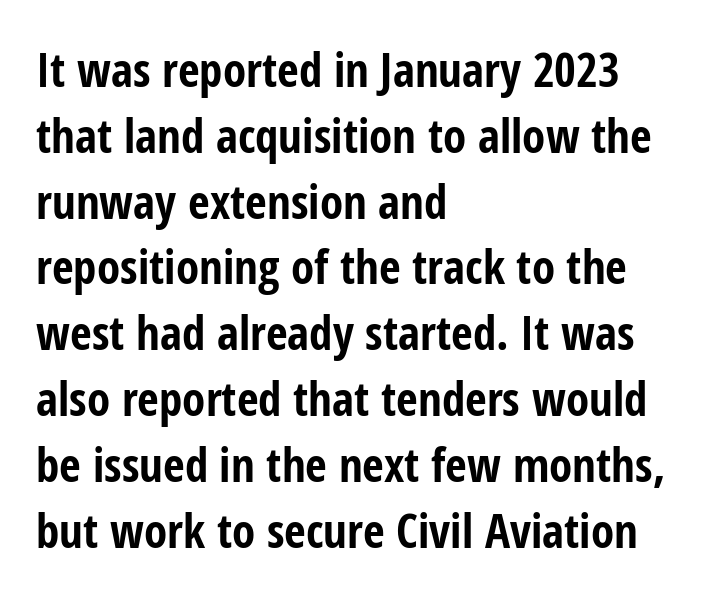
The rendering uses a moderate line-height, typical for paragraphs. The sample has been set heavy, in full bold. The rendering uses natural spacing where letterforms have individual widths. Does the copy run flush right? No — it runs flush left. Examine the stroke ends and you'll find no serifs. Between one letter and the next there's only the usual sliver of space.
